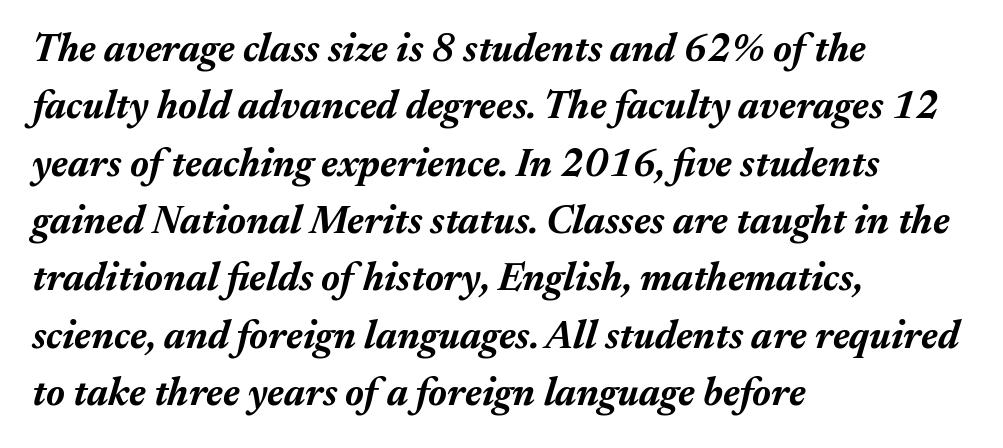
Q: Is the text bold? A: Yes.
Q: Is the text italic (slanted)? A: Yes, it leans right by about 17 degrees.
Q: Is the text underlined? A: No.
Q: How is the paragraph aligned? A: Left-aligned.
Q: Is the spacing between letters normal or unusually wide? A: Normal.
Q: Is the spacing between lines tight, normal or loose? A: Normal.
Q: Width (condensed, normal, or wide)? A: Normal.
Q: Stroke contrast? A: Medium.
Q: x-height? A: Medium.
Q: Monospaced? A: No.
